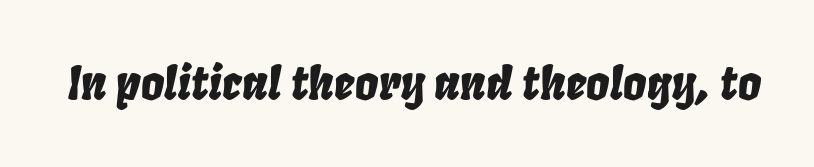
The image shows 46 px condensed type, italic (leaning right); set normal letter spacing, not underlined; low stroke contrast and a large x-height.
